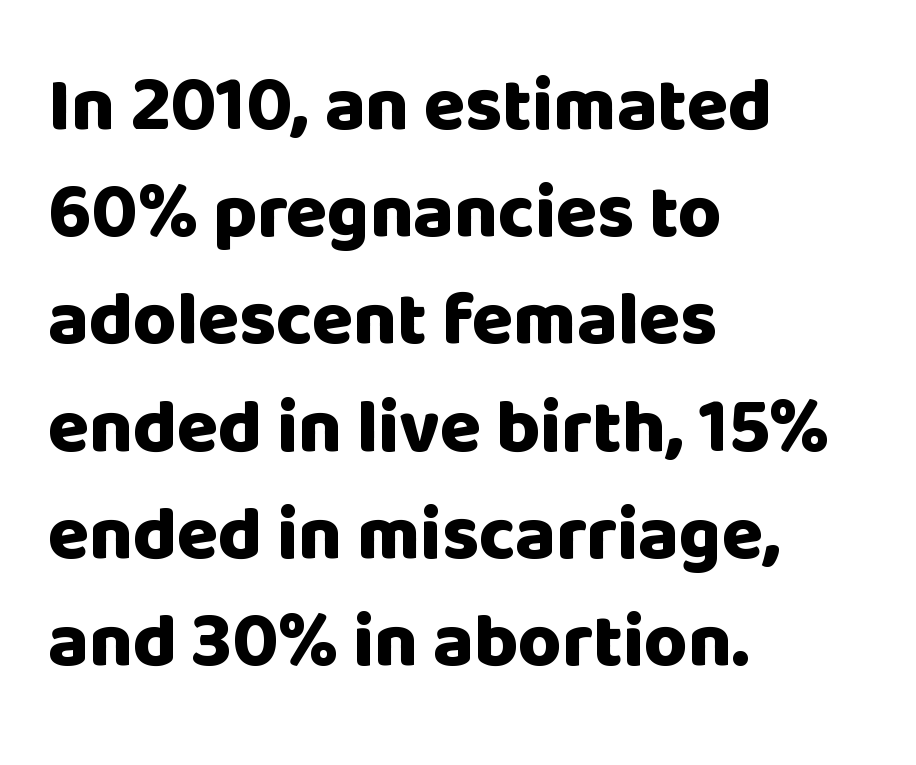
The image shows 75 px heavy sans-serif type, upright; set left-aligned, normal line spacing (1.43x), normal letter spacing, not underlined; low stroke contrast and a large x-height.
